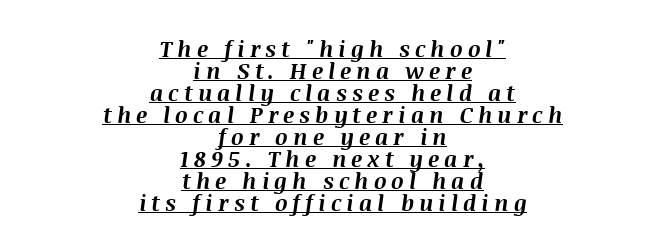
Q: Is the text bold? A: Yes.
Q: Is the text italic (slanted)? A: Yes, it leans right by about 8 degrees.
Q: Is the text underlined? A: Yes.
Q: How is the paragraph aligned? A: Centered.
Q: Is the spacing between letters normal or unusually wide? A: Unusually wide.
Q: Is the spacing between lines tight, normal or loose? A: Tight.
